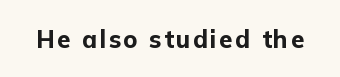
I'd describe the lettering as bold — thick and assertive. Quick note: underline off. It's the straight-up-and-down kind of type.
